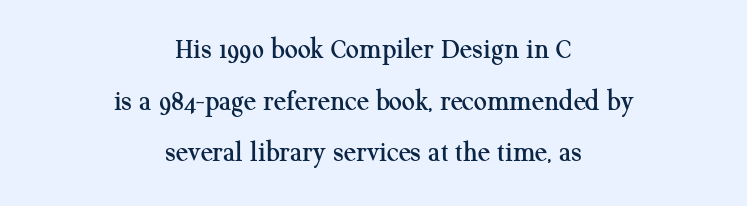
The font family rendered here belongs to the serif group. In terms of posture, this sample is upright. Each word holds together tightly as a unit, with standard inter-letter gaps. These lines are rendered in a variable-pitch font. The glyphs are unaccompanied by any horizontal stroke below them. Short and long lines alike share a common midpoint.
